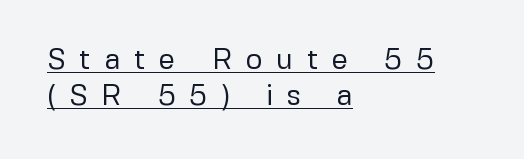
Q: Is the text bold? A: No.
Q: Is the text italic (slanted)? A: No, it is upright.
Q: Is the typeface a serif or a sans-serif typeface? A: Sans-serif.
Q: Is the text underlined? A: Yes.
Q: How is the paragraph aligned? A: Left-aligned.
Q: Is the spacing between letters normal or unusually wide? A: Unusually wide.
Q: Is the spacing between lines tight, normal or loose? A: Normal.
Q: Width (condensed, normal, or wide)? A: Normal.
Q: Stroke contrast? A: Low.
Q: x-height? A: Medium.
Q: Monospaced? A: No.
